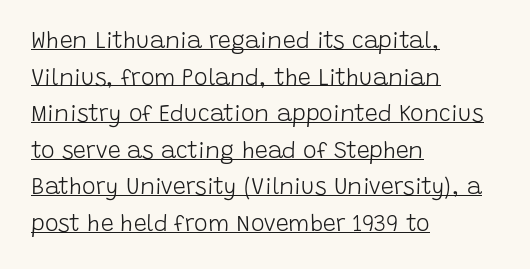
The image shows 23 px text type, upright; set left-aligned, normal line spacing (1.59x), normal letter spacing, underlined.
